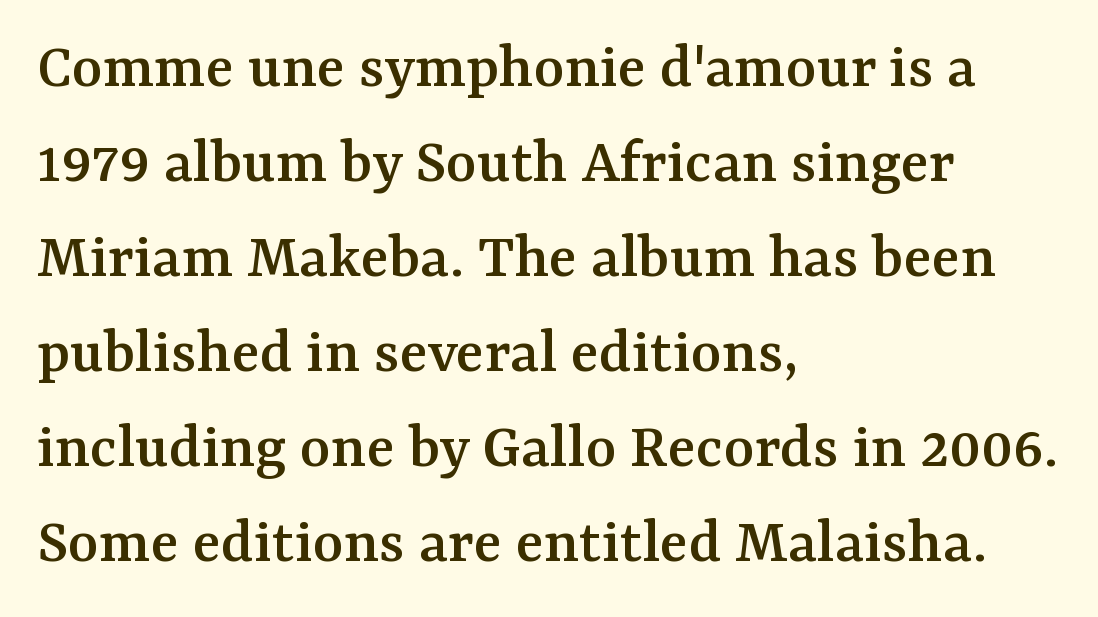
{"serif": "yes", "italic": "no", "width": "normal", "stroke_contrast": "medium", "x_height": "medium", "monospaced": "no", "underline": "no", "align": "left", "line_spacing": "normal", "line_spacing_ratio": 1.44, "letter_spacing": "normal", "letter_spacing_em": 0.0, "glyph_px": 66}
